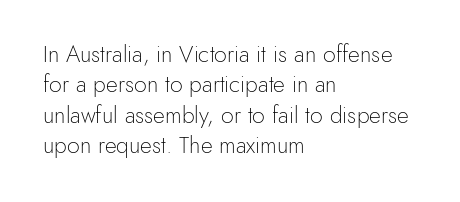
The space directly below the letters is spotless. Caption: standard tracking, unaltered. Vertically, the passage feels balanced, rows spaced as you'd expect. Does the lettering tilt? It doesn't — this is upright.
